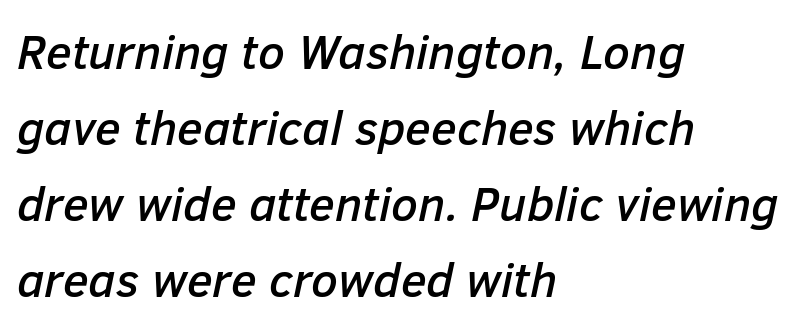
Here the designer chose a conventional face with non-uniform glyph widths. Words float on clear page, feet unadorned. Standard letterfit; no display-style spreading of the glyphs. The lines in this sample share a left origin and differ only in where they stop. Students, observe: this is what conventionally led text looks like.
